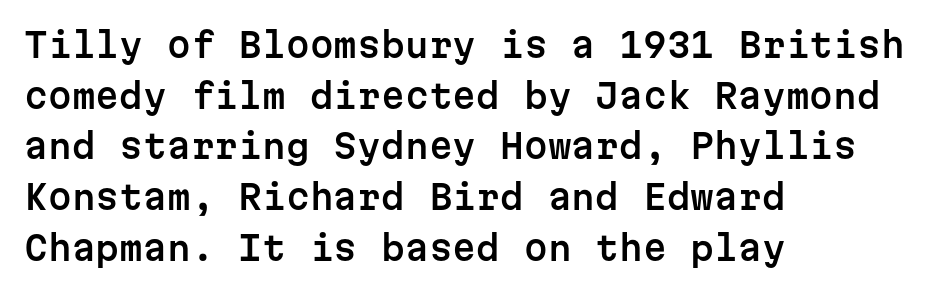
{"serif": "no", "italic": "no", "width": "normal", "stroke_contrast": "low", "x_height": "medium", "monospaced": "yes", "underline": "no", "align": "left", "line_spacing": "normal", "line_spacing_ratio": 1.49, "letter_spacing": "normal", "letter_spacing_em": 0.0, "glyph_px": 34}
